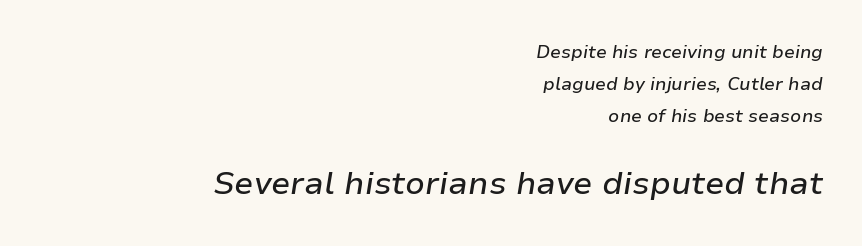
Tall strokes in this sample are angled rather than plumb. Leftover space on each line is placed entirely before the opening word. The emphasis by scale lands on block number two, below. Bare-footed words on every line. Nobody touched the tracking dial on this one.
